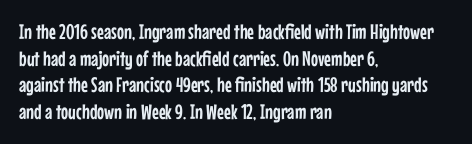
Q: Is the text italic (slanted)? A: No, it is upright.
Q: Is the text underlined? A: No.
Q: How is the paragraph aligned? A: Left-aligned.
Q: Is the spacing between letters normal or unusually wide? A: Normal.
Q: Is the spacing between lines tight, normal or loose? A: Normal.
